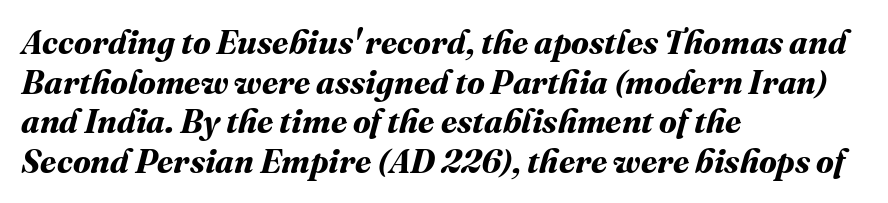
Q: Is the text bold? A: Yes.
Q: Is the text underlined? A: No.
Q: How is the paragraph aligned? A: Left-aligned.
Q: Is the spacing between letters normal or unusually wide? A: Normal.
Q: Width (condensed, normal, or wide)? A: Normal.
Q: Stroke contrast? A: Medium.
Q: x-height? A: Medium.
Q: Monospaced? A: No.
